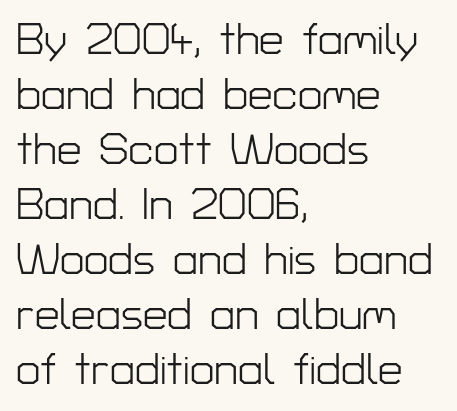
Q: Is the text bold? A: No.
Q: Is the text italic (slanted)? A: No, it is upright.
Q: Is the typeface a serif or a sans-serif typeface? A: Sans-serif.
Q: Is the text underlined? A: No.
Q: How is the paragraph aligned? A: Left-aligned.
Q: Is the spacing between letters normal or unusually wide? A: Normal.
Q: Is the spacing between lines tight, normal or loose? A: Normal.
Q: Width (condensed, normal, or wide)? A: Normal.
Q: Stroke contrast? A: Low.
Q: x-height? A: Medium.
Q: Monospaced? A: No.
